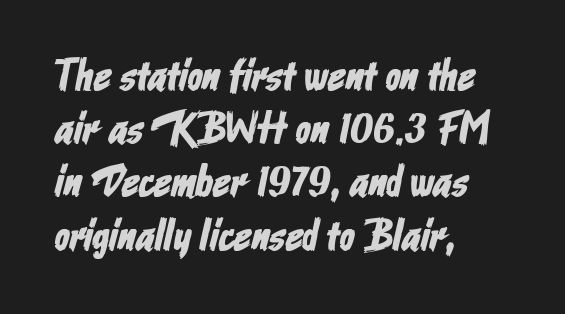
Serifs: no, the terminals of the letterforms are clean. Letter spacing: default. This rendering uses left alignment, leaving the right contour irregular. The gap between lines stays unmarked. This sample has the flowing, uneven cadence of proportional lettering.
